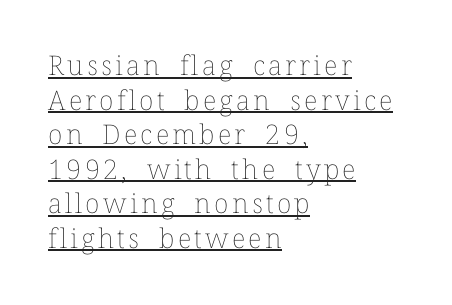
Q: Is the text bold? A: No.
Q: Is the text italic (slanted)? A: No, it is upright.
Q: Is the text underlined? A: Yes.
Q: How is the paragraph aligned? A: Left-aligned.
Q: Is the spacing between lines tight, normal or loose? A: Normal.
